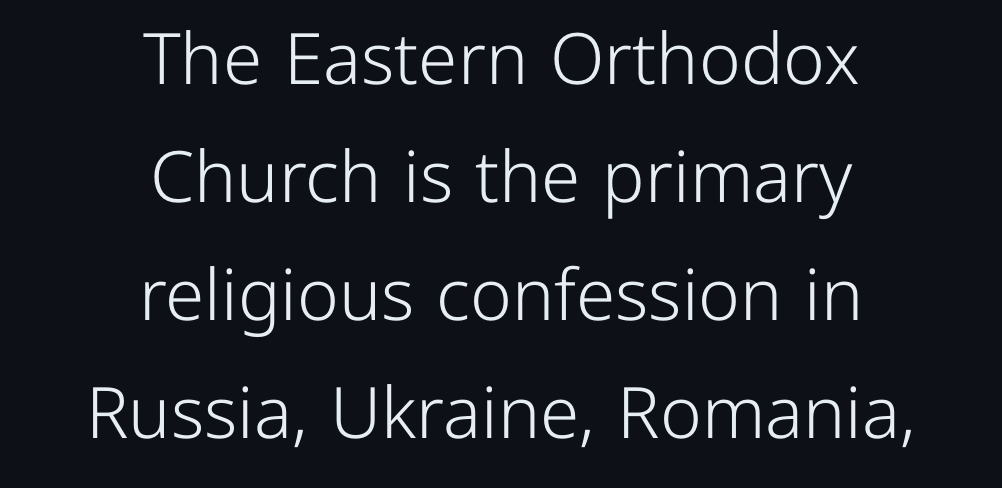
Q: Is the text bold? A: No.
Q: Is the text italic (slanted)? A: No, it is upright.
Q: Is the typeface a serif or a sans-serif typeface? A: Sans-serif.
Q: Is the text underlined? A: No.
Q: How is the paragraph aligned? A: Centered.
Q: Is the spacing between letters normal or unusually wide? A: Normal.
Q: Is the spacing between lines tight, normal or loose? A: Normal.
Q: Width (condensed, normal, or wide)? A: Normal.
Q: Stroke contrast? A: Low.
Q: x-height? A: Medium.
Q: Monospaced? A: No.
